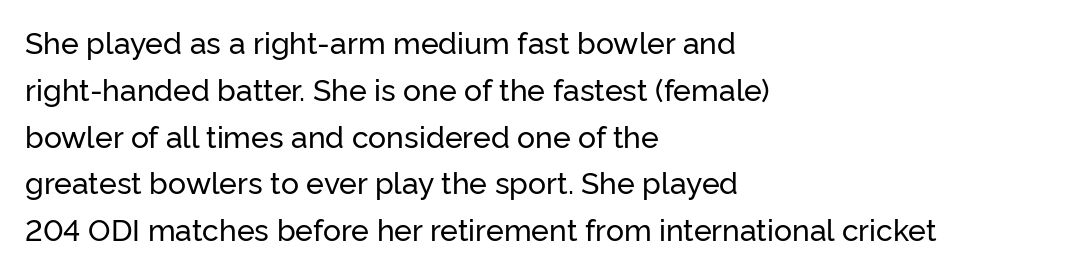
The image shows 30 px sans-serif type, upright; set left-aligned, normal line spacing (1.56x), normal letter spacing, not underlined; low stroke contrast and a medium x-height.
